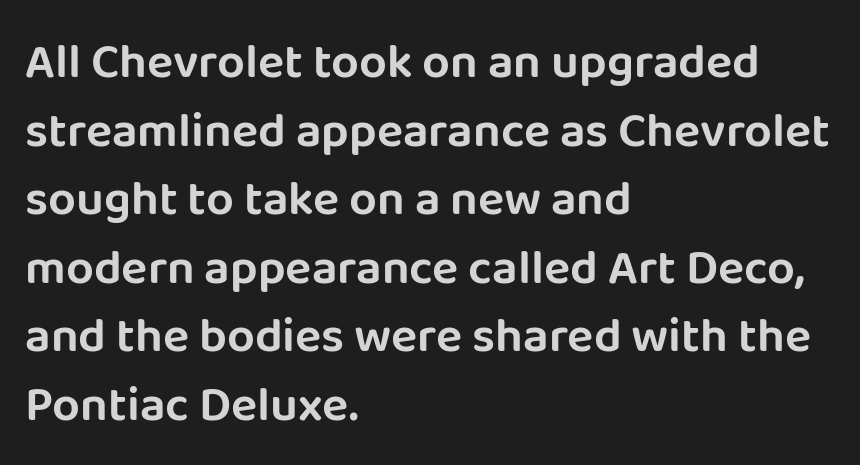
{"serif": "no", "italic": "no", "width": "normal", "stroke_contrast": "low", "x_height": "large", "monospaced": "no", "underline": "no", "align": "left", "line_spacing": "normal", "line_spacing_ratio": 1.4, "letter_spacing": "normal", "letter_spacing_em": 0.0, "glyph_px": 49}
